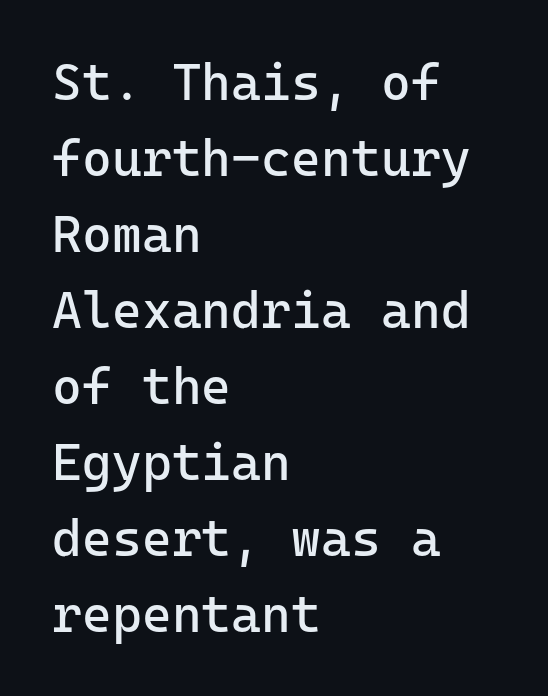
The text block is weighted toward the left margin, trailing off unevenly rightward. Style check: upright. Has an underline been added? It has not. Whoever set this chose a conventional vertical rhythm. In terms of letterform style, serifs are entirely absent. This sample uses plain, unmodified letter spacing.
